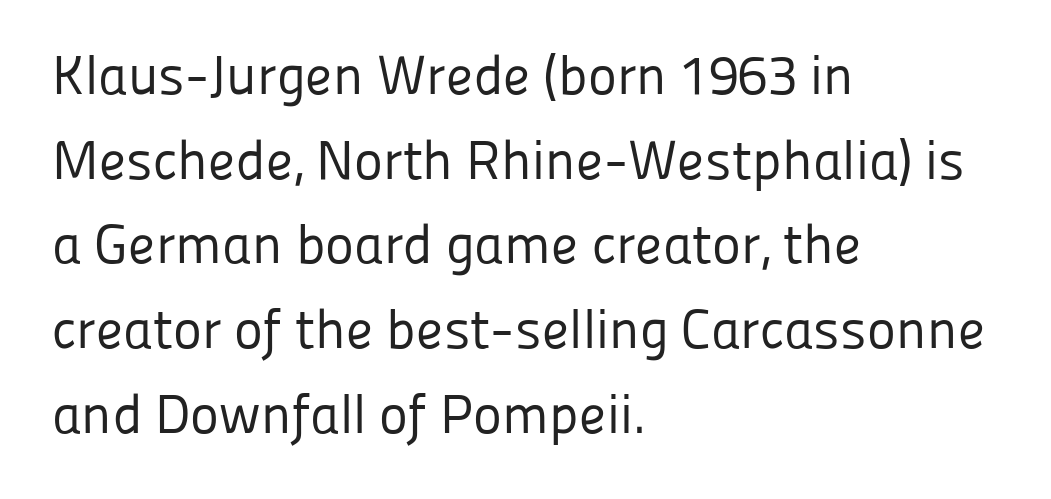
The image shows 55 px regular-weight sans-serif type, upright; set left-aligned, normal line spacing (1.54x), normal letter spacing, not underlined; low stroke contrast and a medium x-height.
